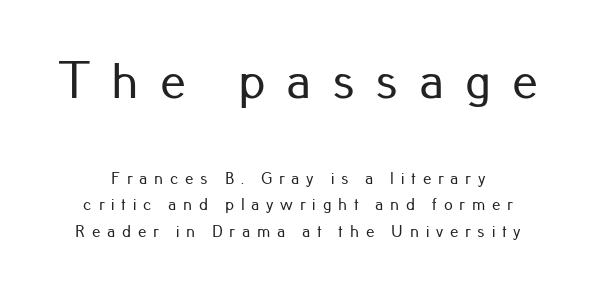
Note the varied advance widths — an 'i' is clearly narrower than an 'm'. The paragraph has two soft edges and a firm central axis. Horizontal bands of white between lines are of average thickness. The font family rendered here belongs to the sans-serif group. Every stem runs plumb, perpendicular to the baseline.
